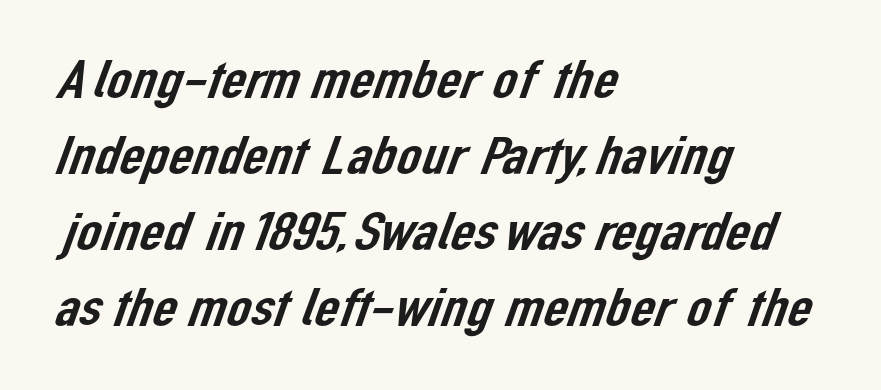
The image shows 54 px sans-serif type; set left-aligned, normal line spacing (1.41x), normal letter spacing, not underlined; low stroke contrast and a medium x-height.
